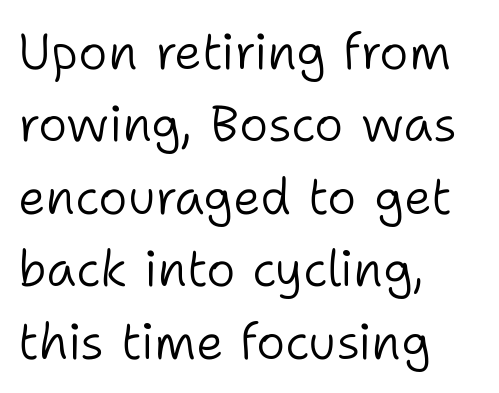
Q: Is the text bold? A: No.
Q: Is the text italic (slanted)? A: No, it is upright.
Q: Is the typeface a serif or a sans-serif typeface? A: Sans-serif.
Q: Is the text underlined? A: No.
Q: How is the paragraph aligned? A: Left-aligned.
Q: Is the spacing between letters normal or unusually wide? A: Normal.
Q: Is the spacing between lines tight, normal or loose? A: Normal.
Q: Width (condensed, normal, or wide)? A: Normal.
Q: Stroke contrast? A: Low.
Q: x-height? A: Medium.
Q: Monospaced? A: No.
